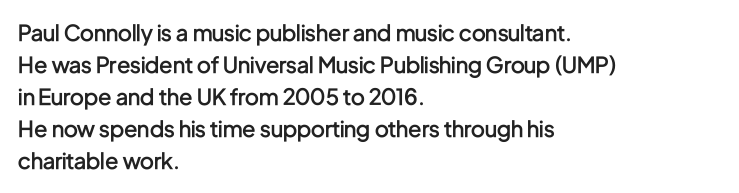
{"italic": "no", "bold": "semi", "underline": "no", "align": "left", "line_spacing": "normal", "line_spacing_ratio": 1.46, "letter_spacing": "normal", "letter_spacing_em": 0.0, "glyph_px": 22}
